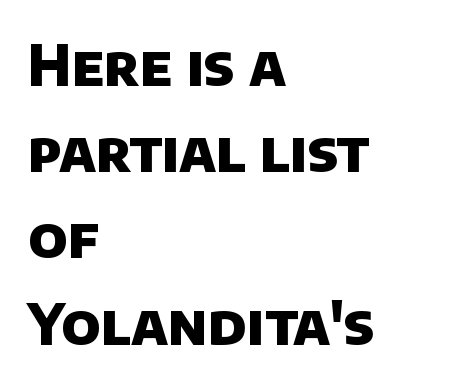
{"serif": "no", "bold": "yes", "weight": "heavy", "width": "normal", "stroke_contrast": "low", "x_height": "large", "monospaced": "no", "underline": "no", "align": "left", "line_spacing": "normal", "line_spacing_ratio": 1.54, "letter_spacing": "normal", "letter_spacing_em": 0.0, "glyph_px": 56}
